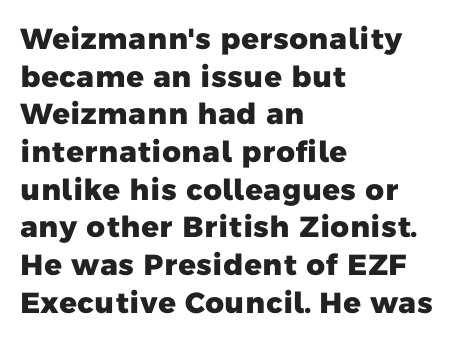
The image shows 29 px heavy sans-serif type; set left-aligned, normal line spacing (1.3x), normal letter spacing, not underlined; low stroke contrast and a medium x-height.
